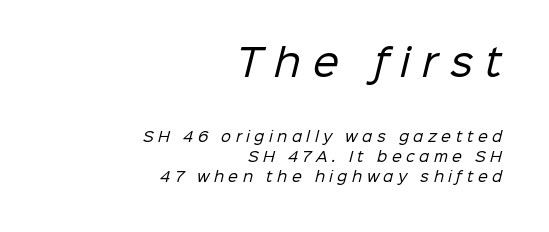
Q: Is the text bold? A: No.
Q: Is the typeface a serif or a sans-serif typeface? A: Sans-serif.
Q: Is the text underlined? A: No.
Q: How is the paragraph aligned? A: Right-aligned.
Q: Is the spacing between letters normal or unusually wide? A: Unusually wide.
Q: Is the spacing between lines tight, normal or loose? A: Normal.
Q: Which block of text is set in a larger size, the first (top) or the second (bottom)? A: The first (top) one.
Q: Width (condensed, normal, or wide)? A: Normal.
Q: Stroke contrast? A: Low.
Q: x-height? A: Medium.
Q: Monospaced? A: No.
